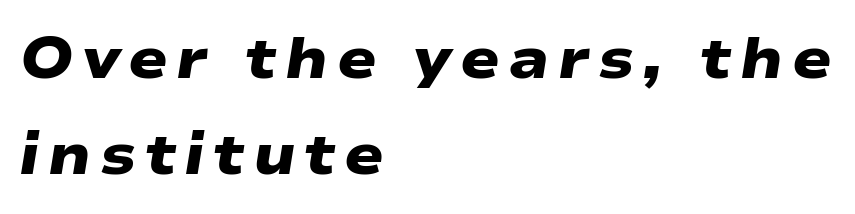
The baseline area is clear. Here the designer chose a conventional face with non-uniform glyph widths. Is the block centered? No — it sits flush against the left margin. Emphasis by weight is at full strength: bold. The leading is moderate, giving the passage an even texture. You can tell from the bare stems that sans-serif type was used.
